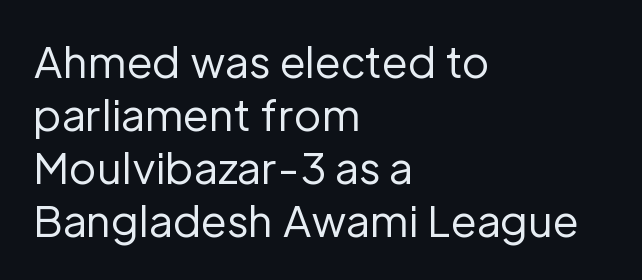
Q: Is the text bold? A: No.
Q: Is the text italic (slanted)? A: No, it is upright.
Q: Is the typeface a serif or a sans-serif typeface? A: Sans-serif.
Q: Is the text underlined? A: No.
Q: How is the paragraph aligned? A: Left-aligned.
Q: Is the spacing between letters normal or unusually wide? A: Normal.
Q: Is the spacing between lines tight, normal or loose? A: Normal.
Q: Width (condensed, normal, or wide)? A: Normal.
Q: Stroke contrast? A: Low.
Q: x-height? A: Medium.
Q: Monospaced? A: No.
